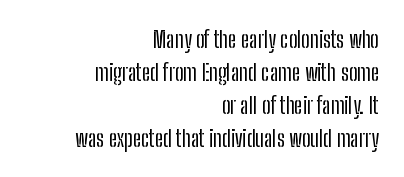
The string is rendered with underlining switched off. Honestly, the letter spacing is just normal — you wouldn't notice it. Every character sits straight up, as roman type does. Right-aligned paragraph, ragged on the left. The lines sit at an ordinary, default distance from one another.
